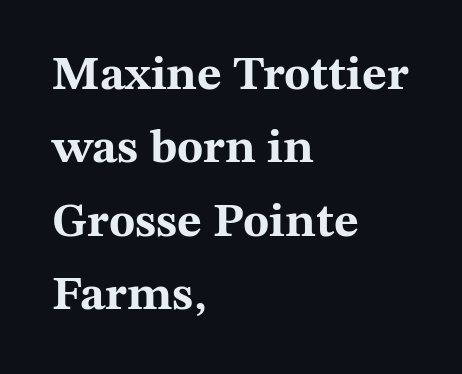
Vertical strokes here are truly vertical. Leftover space on each line is placed entirely after the last word. Spacing verdict: proportional, widths tailored to each character. The foot of each line stays bare and open. In terms of weight, the rendering is a true, heavy bold.
